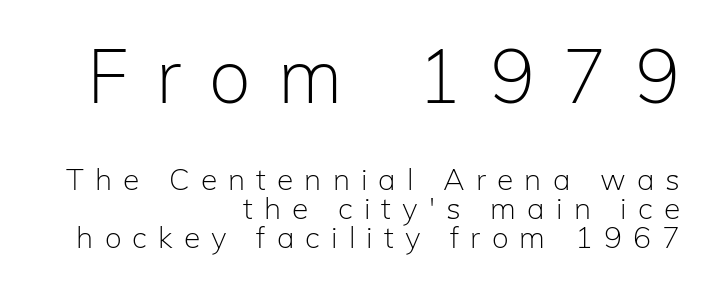
The image shows 75 px light sans-serif type, upright; set right-aligned, tight line spacing (0.96x), unusually wide letter spacing (+0.37 em), not underlined; the first (top) block is 2.5x larger; low stroke contrast and a medium x-height.
